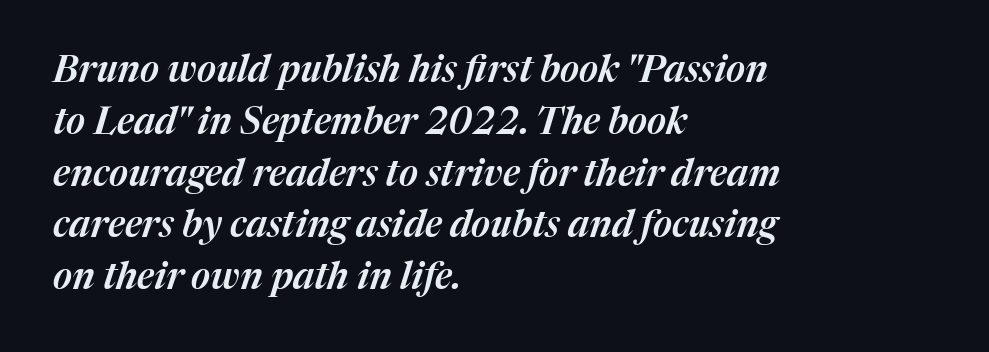
{"italic": "yes", "lean": "right", "slant_degrees": 17, "width": "normal", "stroke_contrast": "medium", "x_height": "medium", "monospaced": "no", "underline": "no", "align": "left", "line_spacing": "normal", "line_spacing_ratio": 1.4, "letter_spacing": "normal", "letter_spacing_em": 0.0, "glyph_px": 37}
